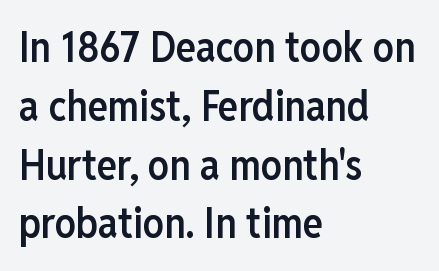
{"serif": "no", "italic": "no", "bold": "semi", "weight": "semibold", "width": "condensed", "stroke_contrast": "low", "x_height": "medium", "monospaced": "no", "underline": "no", "align": "left", "line_spacing": "normal", "line_spacing_ratio": 1.4, "letter_spacing": "normal", "letter_spacing_em": 0.0, "glyph_px": 42}
